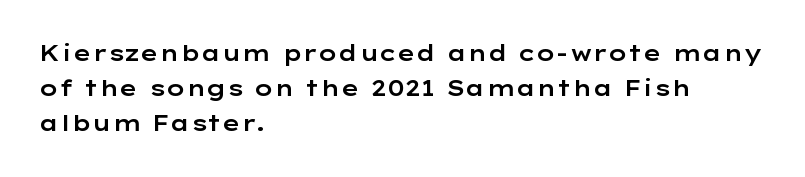
Q: Is the text italic (slanted)? A: No, it is upright.
Q: Is the text underlined? A: No.
Q: How is the paragraph aligned? A: Left-aligned.
Q: Is the spacing between letters normal or unusually wide? A: Normal.
Q: Is the spacing between lines tight, normal or loose? A: Normal.
